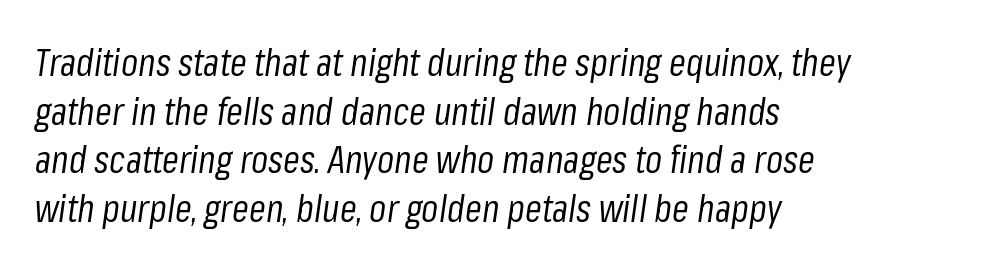
The image shows 38 px regular-weight, condensed type, italic (leaning right); set left-aligned, normal line spacing (1.28x), normal letter spacing, not underlined; low stroke contrast and a medium x-height.
